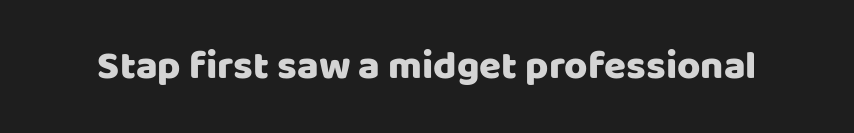
Posture: upright roman. The letters sit at their default tracking, neither squeezed nor spread. The gap between lines stays unmarked. Each letter keeps its own natural width here, so spacing adapts to shape.
